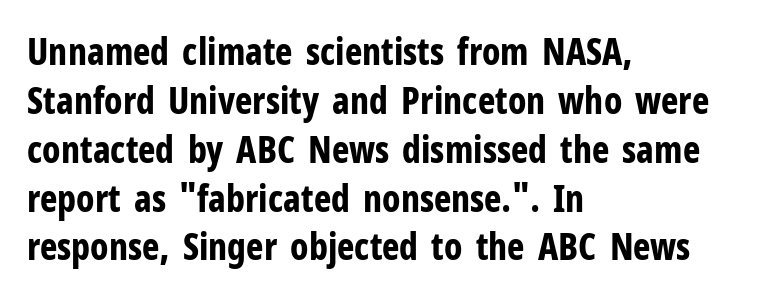
{"serif": "no", "italic": "no", "bold": "yes", "weight": "bold", "width": "condensed", "stroke_contrast": "low", "x_height": "medium", "monospaced": "no", "underline": "no", "align": "left", "line_spacing": "normal", "line_spacing_ratio": 1.32, "letter_spacing": "normal", "letter_spacing_em": 0.0, "glyph_px": 37}
